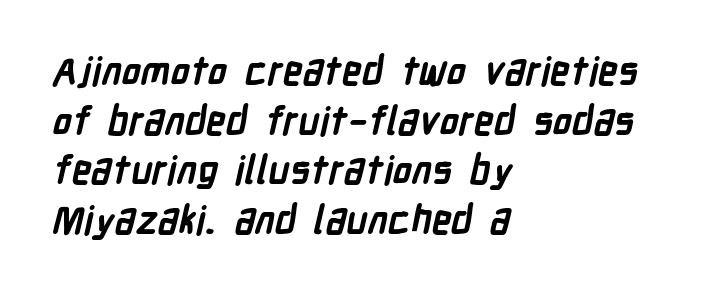
The image shows 39 px semibold, condensed sans-serif type; set left-aligned, normal line spacing (1.27x), normal letter spacing, not underlined; low stroke contrast and a medium x-height.
